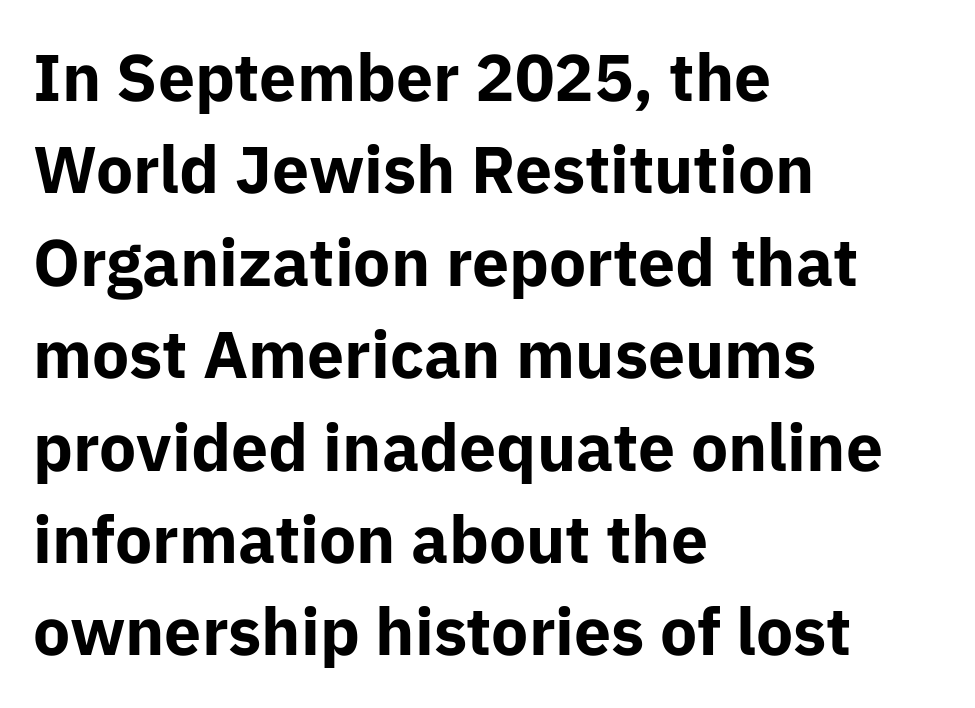
{"serif": "no", "italic": "no", "bold": "yes", "weight": "bold", "width": "normal", "stroke_contrast": "low", "x_height": "medium", "monospaced": "no", "underline": "no", "align": "left", "line_spacing": "normal", "line_spacing_ratio": 1.4, "letter_spacing": "normal", "letter_spacing_em": 0.0, "glyph_px": 66}
